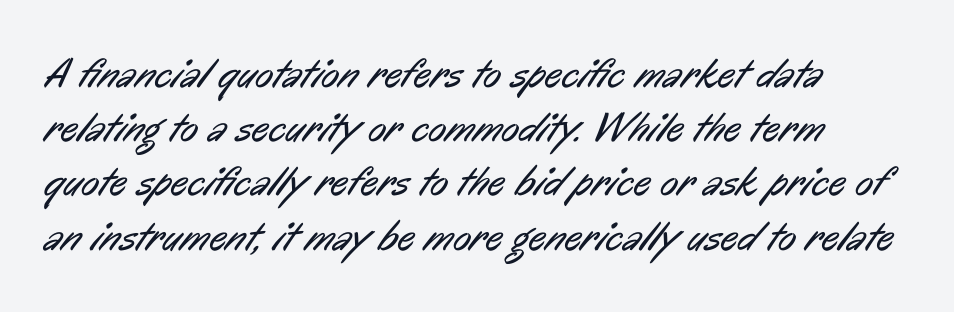
A typesetter would call this zero additional tracking. Does the leading feel generous? No, just average. Serifs: no, the terminals of the letterforms are clean. The font sits on the lighter half of the weight spectrum, regular included.
